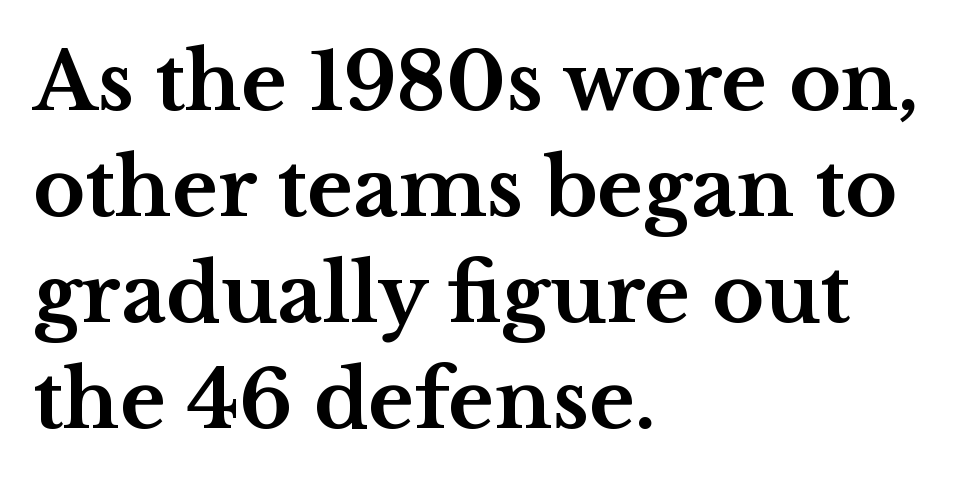
{"serif": "yes", "italic": "no", "bold": "yes", "weight": "bold", "width": "wide", "stroke_contrast": "medium", "x_height": "medium", "monospaced": "no", "underline": "no", "align": "left", "line_spacing": "normal", "line_spacing_ratio": 1.34, "letter_spacing": "normal", "letter_spacing_em": 0.0, "glyph_px": 79}
